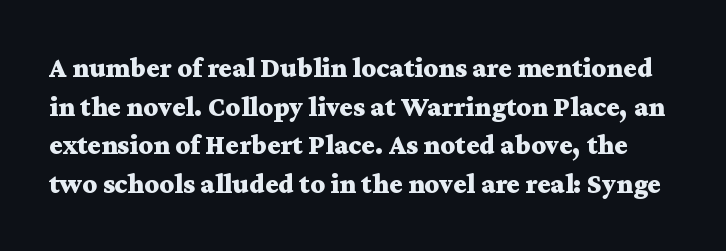
The image shows 28 px bold, wide serif type, upright; set normal line spacing (1.38x), normal letter spacing, not underlined; medium stroke contrast and a medium x-height.
